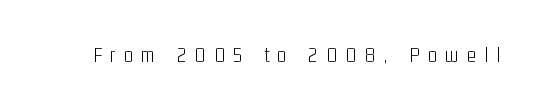
Do the letters lean? They stand straight. The type is letterspaced generously, with wide tracking. This rendering features lettering with no underline. Compared with a typical body face, this is equally light or lighter still.
